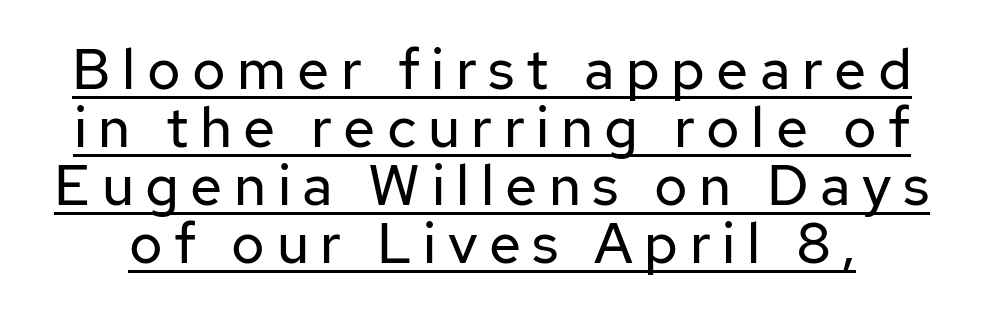
What stands out about the letter spacing? Its width — letters are far apart. The rendering shows plain stroke endings on the letterforms — a sans-serif design. A rule runs beneath these lines of type. This reads as an unemphasized weight, regular at the heaviest. This sample has the flowing, uneven cadence of proportional lettering.
